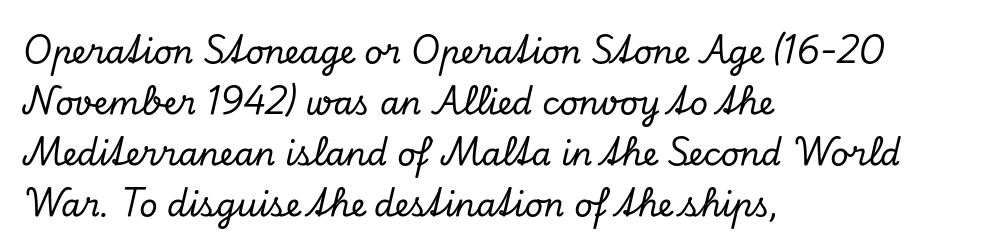
Rows of type keep a routine distance in the vertical direction. Looks like regular typesetting: each glyph gets only the width it needs. The passage shown leans; its letterforms are oblique. Is the block centered? No — it sits flush against the left margin.
